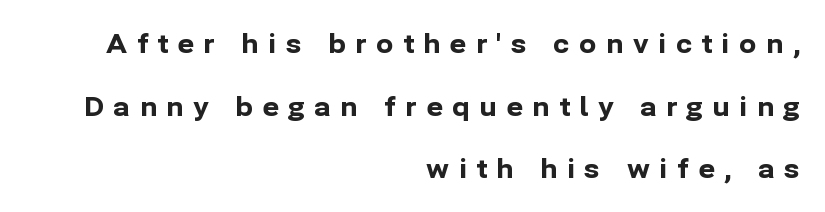
Nope, not italic — everything's standing straight. A clean baseline with only descenders dipping below it. Between one letter and the next there's a generous, obvious gap. The block of text is sparse from top to bottom, with ample space between rows. The rag falls on the left side of this text block.
